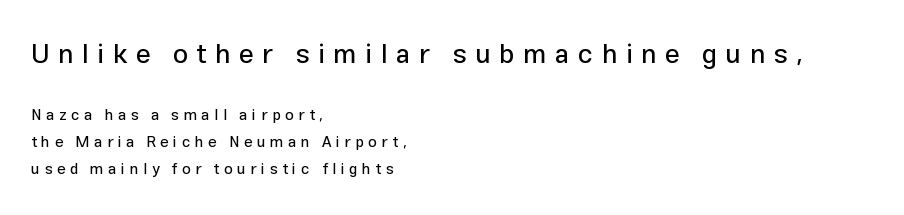
The image shows 27 px text type, upright; set left-aligned, line spacing 1.82x, unusually wide letter spacing (+0.31 em), not underlined; the first (top) block is 1.8x larger.
